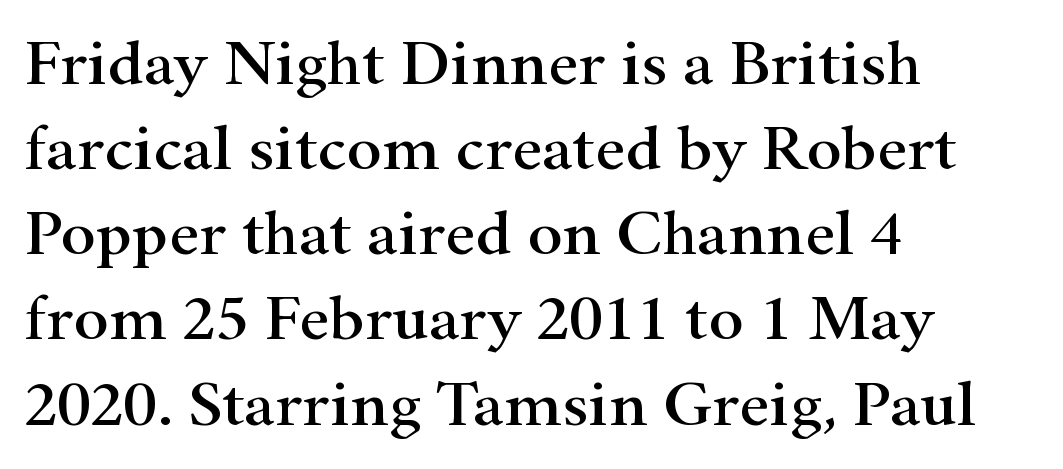
Q: Is the text italic (slanted)? A: No, it is upright.
Q: Is the typeface a serif or a sans-serif typeface? A: Serif.
Q: Is the text underlined? A: No.
Q: How is the paragraph aligned? A: Left-aligned.
Q: Is the spacing between letters normal or unusually wide? A: Normal.
Q: Is the spacing between lines tight, normal or loose? A: Normal.
Q: Width (condensed, normal, or wide)? A: Wide.
Q: Stroke contrast? A: High.
Q: x-height? A: Small.
Q: Monospaced? A: No.
